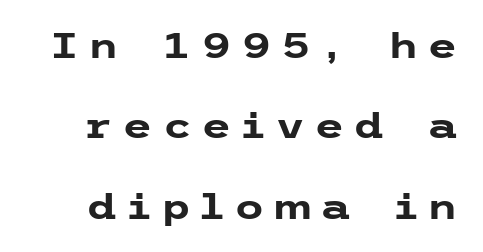
Q: Is the text bold? A: Yes.
Q: Is the text italic (slanted)? A: No, it is upright.
Q: Is the typeface a serif or a sans-serif typeface? A: Sans-serif.
Q: Is the text underlined? A: No.
Q: Is the spacing between letters normal or unusually wide? A: Unusually wide.
Q: Is the spacing between lines tight, normal or loose? A: Loose.
Q: Width (condensed, normal, or wide)? A: Wide.
Q: Stroke contrast? A: Low.
Q: x-height? A: Medium.
